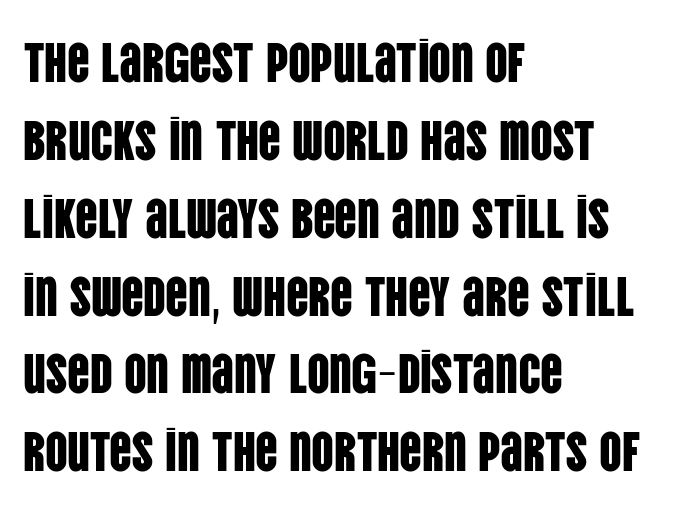
Q: Is the text italic (slanted)? A: No, it is upright.
Q: Is the typeface a serif or a sans-serif typeface? A: Sans-serif.
Q: Is the text underlined? A: No.
Q: How is the paragraph aligned? A: Left-aligned.
Q: Is the spacing between letters normal or unusually wide? A: Normal.
Q: Is the spacing between lines tight, normal or loose? A: Normal.
Q: Width (condensed, normal, or wide)? A: Condensed.
Q: Stroke contrast? A: Low.
Q: x-height? A: Large.
Q: Monospaced? A: No.
